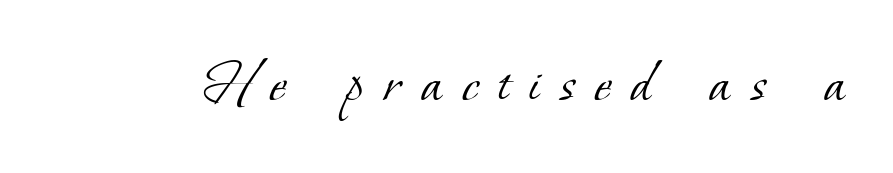
The image shows 64 px light serif type; set unusually wide letter spacing (+0.32 em), not underlined; low stroke contrast and a small x-height.
